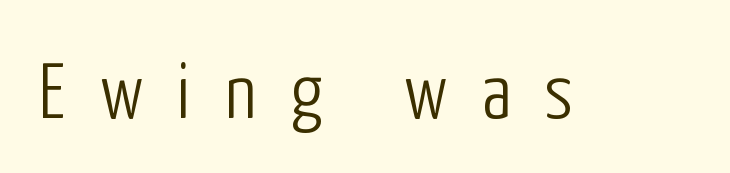
The image shows 79 px light, condensed sans-serif type, upright; set unusually wide letter spacing (+0.43 em), not underlined; low stroke contrast and a medium x-height.
